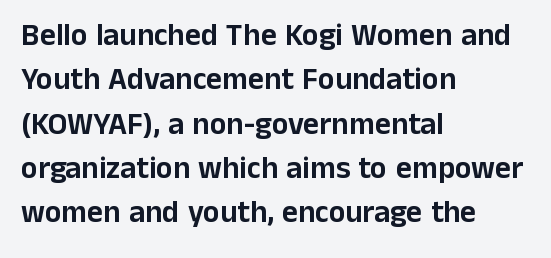
Is the letter spacing exaggerated? No — it looks like the ordinary default. The glyphs are unaccompanied by any horizontal stroke below them. Characters remain perfectly vertical along every line. How would I describe the line gaps? Plain and ordinary.
